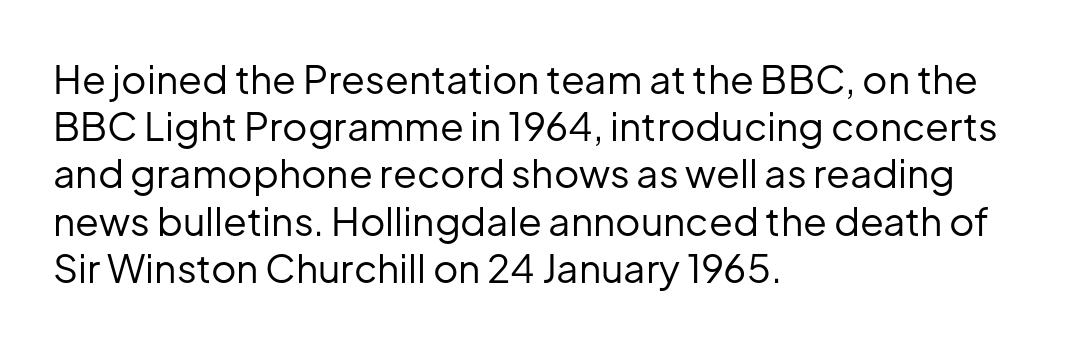
Q: Is the text bold? A: No.
Q: Is the text italic (slanted)? A: No, it is upright.
Q: Is the typeface a serif or a sans-serif typeface? A: Sans-serif.
Q: Is the text underlined? A: No.
Q: How is the paragraph aligned? A: Left-aligned.
Q: Is the spacing between letters normal or unusually wide? A: Normal.
Q: Width (condensed, normal, or wide)? A: Normal.
Q: Stroke contrast? A: Low.
Q: x-height? A: Medium.
Q: Monospaced? A: No.
